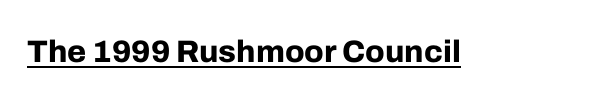
{"serif": "no", "italic": "no", "bold": "yes", "weight": "bold", "width": "normal", "stroke_contrast": "low", "x_height": "medium", "monospaced": "no", "underline": "yes", "letter_spacing": "normal", "letter_spacing_em": 0.0, "glyph_px": 31}
